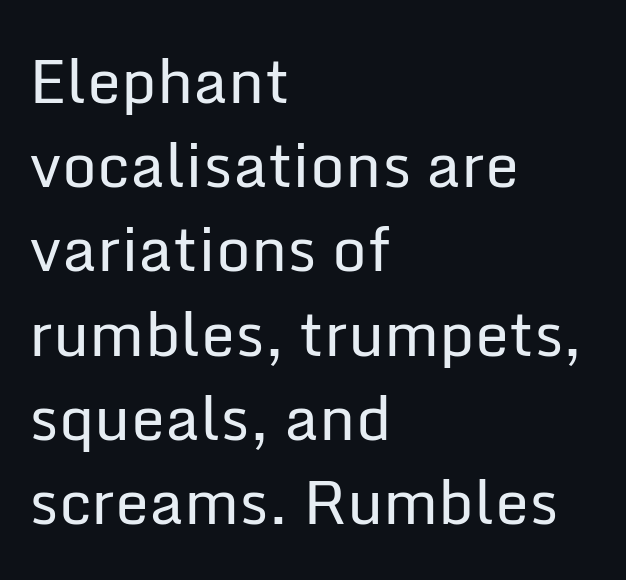
Posture: straight, roman, zero tilt. Is this a sans? Yes — the strokes have no serifs. The cut favours lightness, reaching ordinary text weight at its darkest. Underline: absent. Characters follow at the spacing the type designer built in. The line-height multiplier appears to be the usual default.
